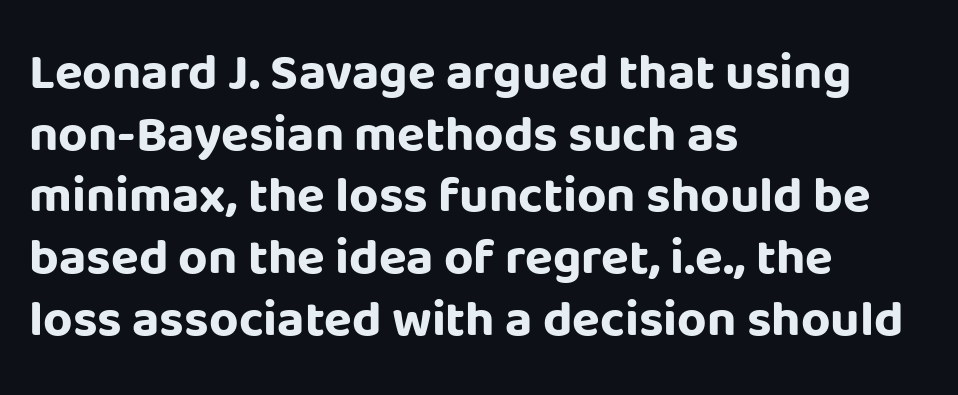
{"serif": "no", "italic": "no", "bold": "yes", "weight": "bold", "width": "normal", "stroke_contrast": "low", "x_height": "large", "monospaced": "no", "underline": "no", "align": "left", "line_spacing_ratio": 1.21, "letter_spacing": "normal", "letter_spacing_em": 0.0, "glyph_px": 51}
